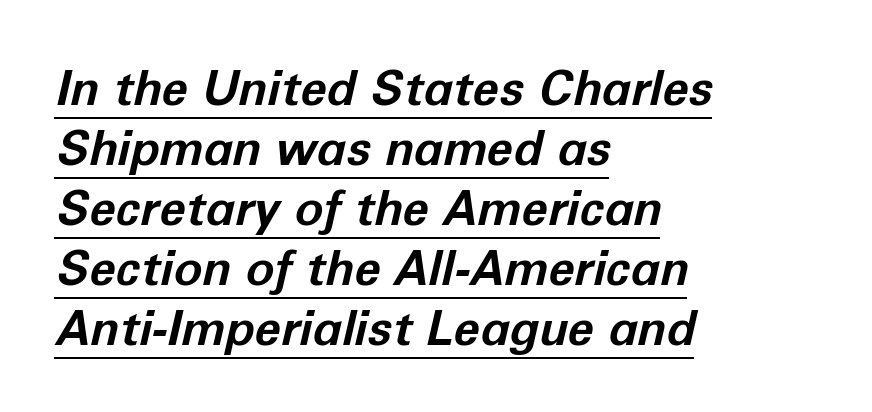
Q: Is the text bold? A: Yes.
Q: Is the text italic (slanted)? A: Yes, it leans right by about 12 degrees.
Q: Is the text underlined? A: Yes.
Q: How is the paragraph aligned? A: Left-aligned.
Q: Is the spacing between letters normal or unusually wide? A: Normal.
Q: Is the spacing between lines tight, normal or loose? A: Normal.
Q: Width (condensed, normal, or wide)? A: Normal.
Q: Stroke contrast? A: Low.
Q: x-height? A: Medium.
Q: Monospaced? A: No.
